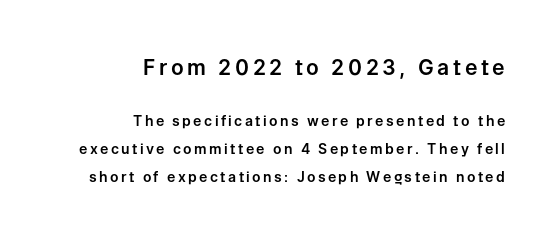
A typesetter would mark this as roman, not italic. Successive baselines arrive slowly, with a big drop between each. Whoever set this made the first block the dominant, larger element. In CSS terms this would be text-align: right. Nobody drew a line under any word here.
